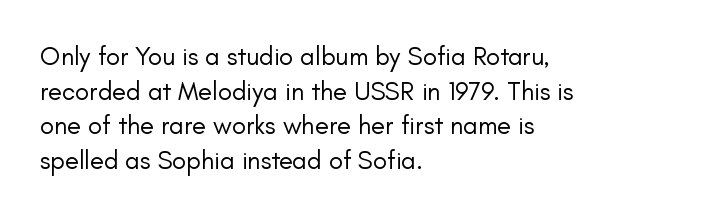
The image shows 26 px text type, upright; set left-aligned, normal line spacing (1.33x), normal letter spacing, not underlined.
